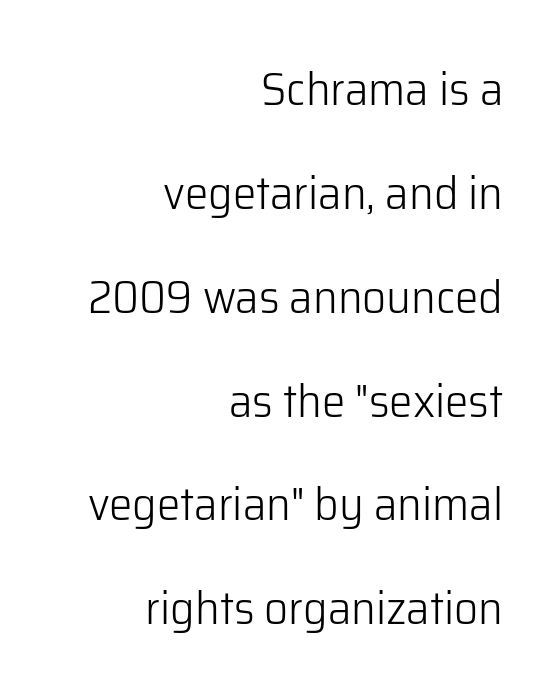
The image shows 47 px light sans-serif type, upright; set right-aligned, loose line spacing (2.21x), normal letter spacing, not underlined; low stroke contrast and a medium x-height.
